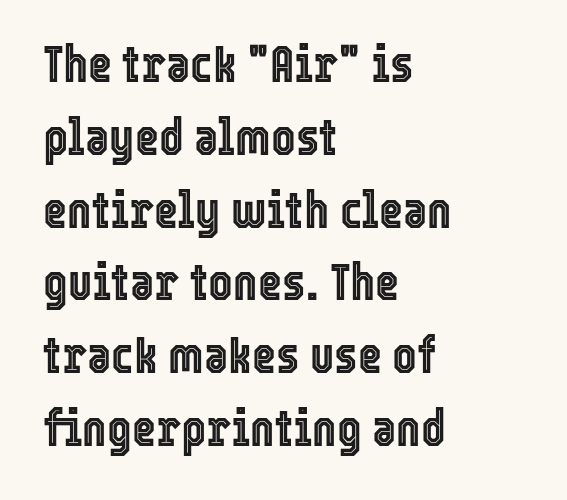
Character widths vary here, with narrow letters taking less room than wide ones. A typesetter would call this leading conventional body-copy spacing. Beneath every word, the page is bare. The line texture is even and compact thanks to regular tracking.
